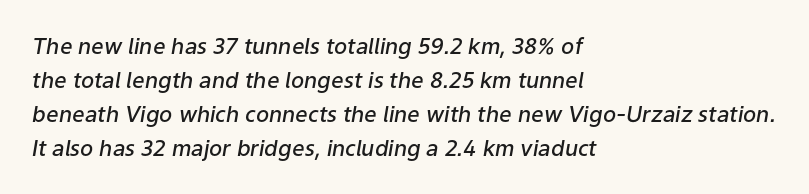
The image shows 22 px text type, italic (leaning right); set left-aligned, normal line spacing (1.54x), normal letter spacing, not underlined.
